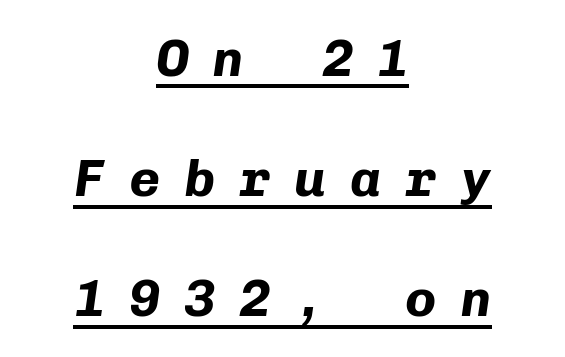
{"italic": "yes", "lean": "right", "slant_degrees": 8, "bold": "yes", "weight": "bold", "width": "normal", "stroke_contrast": "low", "x_height": "medium", "monospaced": "yes", "underline": "yes", "align": "center", "line_spacing": "loose", "line_spacing_ratio": 2.31, "letter_spacing": "wide", "letter_spacing_em": 0.46, "glyph_px": 52}
